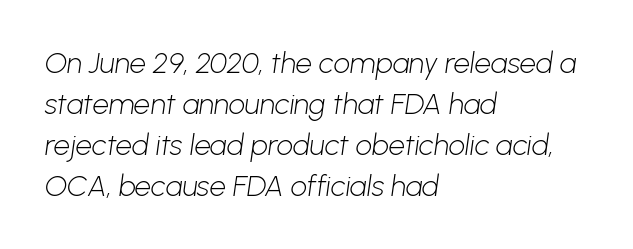
Q: Is the text bold? A: No.
Q: Is the typeface a serif or a sans-serif typeface? A: Sans-serif.
Q: Is the text underlined? A: No.
Q: How is the paragraph aligned? A: Left-aligned.
Q: Is the spacing between letters normal or unusually wide? A: Normal.
Q: Is the spacing between lines tight, normal or loose? A: Normal.
Q: Width (condensed, normal, or wide)? A: Normal.
Q: Stroke contrast? A: Low.
Q: x-height? A: Medium.
Q: Monospaced? A: No.
